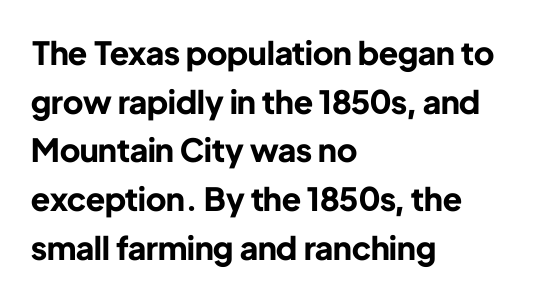
The image shows 32 px bold sans-serif type, upright; set left-aligned, normal line spacing (1.52x), normal letter spacing, not underlined; low stroke contrast and a medium x-height.
